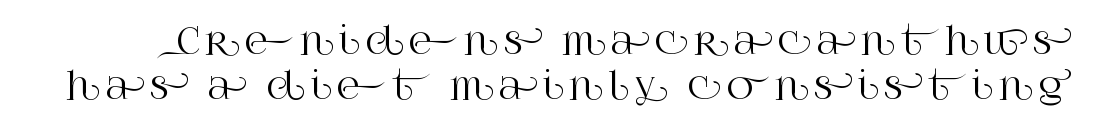
Q: Is the text italic (slanted)? A: No, it is upright.
Q: Is the typeface a serif or a sans-serif typeface? A: Serif.
Q: Is the text underlined? A: No.
Q: Width (condensed, normal, or wide)? A: Normal.
Q: Stroke contrast? A: High.
Q: x-height? A: Large.
Q: Monospaced? A: No.
